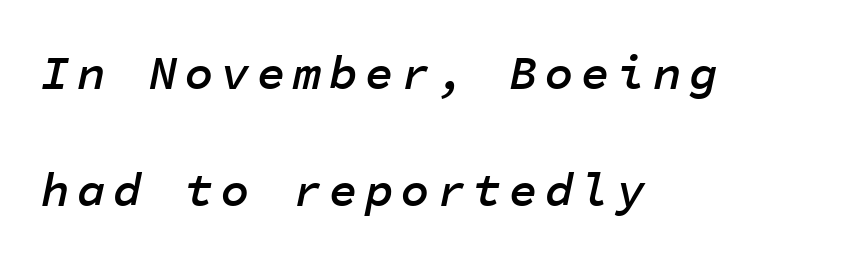
Q: Is the text bold? A: Semi-bold.
Q: Is the text italic (slanted)? A: Yes, it leans right by about 11 degrees.
Q: Is the text underlined? A: No.
Q: How is the paragraph aligned? A: Left-aligned.
Q: Is the spacing between lines tight, normal or loose? A: Loose.
Q: Width (condensed, normal, or wide)? A: Normal.
Q: Stroke contrast? A: Low.
Q: x-height? A: Medium.
Q: Monospaced? A: Yes.
